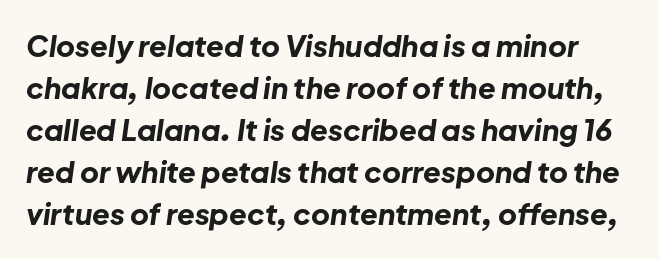
The image shows 29 px bold type, italic (leaning right); set normal line spacing (1.45x), normal letter spacing, not underlined; low stroke contrast and a medium x-height.
